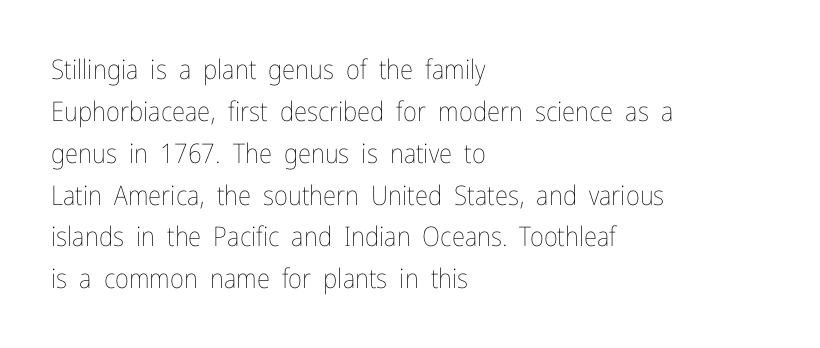
Anything drawn beneath the words? Only blank space. Each word holds together tightly as a unit, with standard inter-letter gaps. Each stroke keeps to a modest, everyday thickness or less. Normally led — the rows are evenly, conventionally spaced. In CSS terms this would be text-align: left. Does the lettering tilt? It doesn't — this is upright.
